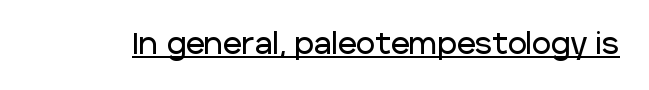
The image shows 29 px sans-serif type, upright; set normal letter spacing, underlined; low stroke contrast and a large x-height.
